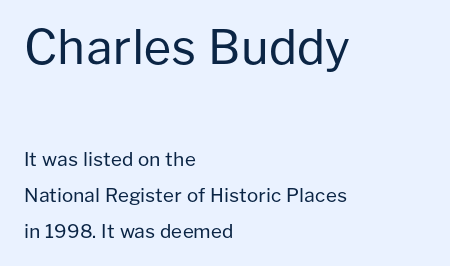
{"serif": "no", "italic": "no", "bold": "no", "weight": "regular", "width": "normal", "stroke_contrast": "low", "x_height": "medium", "monospaced": "no", "underline": "no", "align": "left", "line_spacing_ratio": 1.87, "letter_spacing": "normal", "letter_spacing_em": 0.0, "larger_block": "first", "size_ratio": 2.47, "glyph_px": 47}
